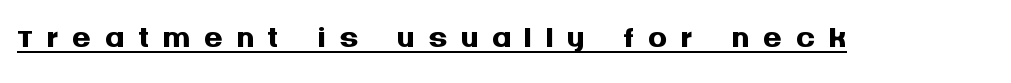
{"serif": "no", "italic": "no", "bold": "yes", "weight": "semibold", "width": "normal", "stroke_contrast": "medium", "x_height": "large", "monospaced": "no", "underline": "yes", "letter_spacing": "wide", "letter_spacing_em": 0.27, "glyph_px": 48}
